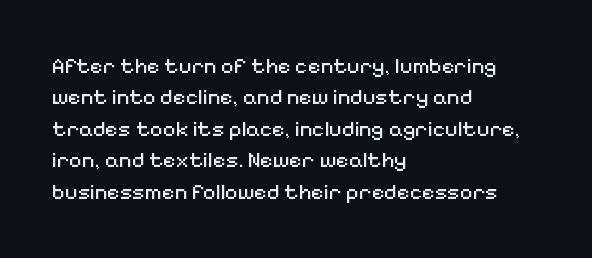
{"italic": "no", "bold": "no", "underline": "no", "align": "left", "line_spacing": "normal", "line_spacing_ratio": 1.43, "letter_spacing": "normal", "letter_spacing_em": 0.0, "glyph_px": 22}
